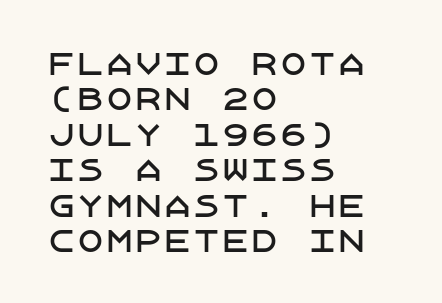
These lines stack with their left ends in a neat column. Designer's note — italics off, roman on. The letters carry no serifs — their stems end cleanly without finishing strokes. Has an underline been added? It has not.
